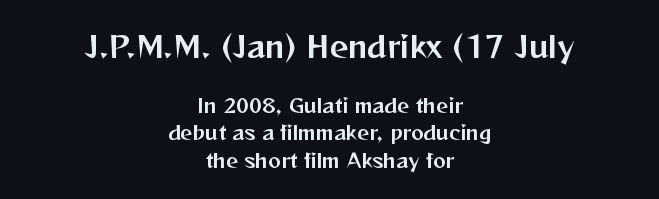
Only glyphs here, with clear space below each row. Nobody touched the tracking dial on this one. What's the leading like? Ordinary, nothing unusual. The rag falls on both sides of this text block equally.
